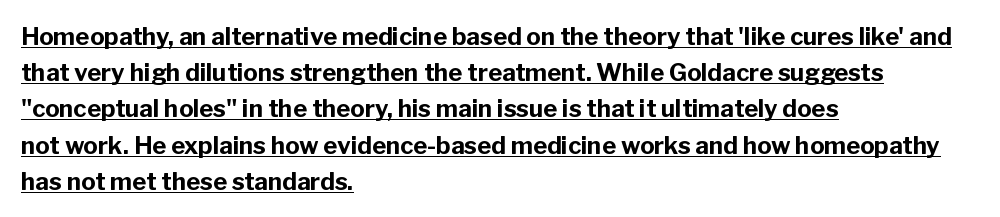
Rendered with straight, roman letterforms. The horizontal fit of the characters is conventional and even. The font is running at its bold setting. These lines are set flush left with a ragged right edge.
